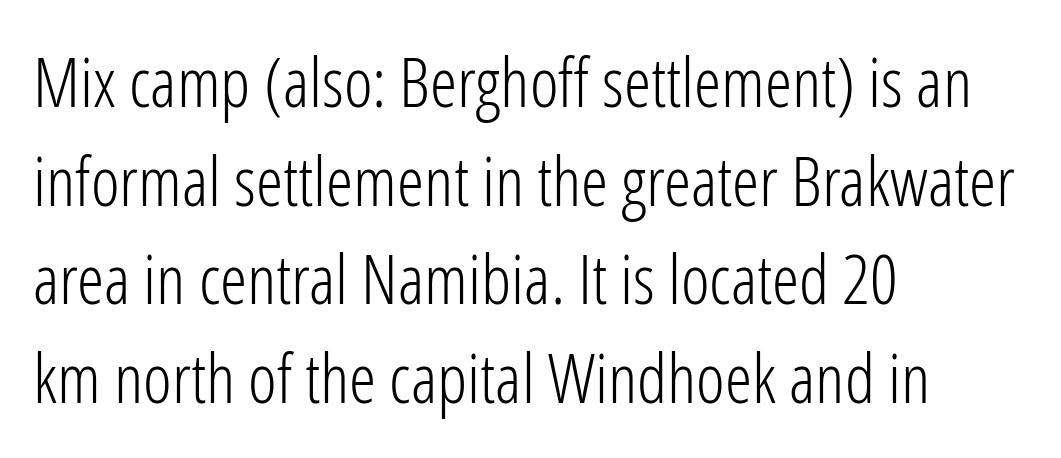
Q: Is the text bold? A: No.
Q: Is the text italic (slanted)? A: No, it is upright.
Q: Is the typeface a serif or a sans-serif typeface? A: Sans-serif.
Q: Is the text underlined? A: No.
Q: How is the paragraph aligned? A: Left-aligned.
Q: Is the spacing between letters normal or unusually wide? A: Normal.
Q: Is the spacing between lines tight, normal or loose? A: Normal.
Q: Width (condensed, normal, or wide)? A: Condensed.
Q: Stroke contrast? A: Low.
Q: x-height? A: Medium.
Q: Monospaced? A: No.
